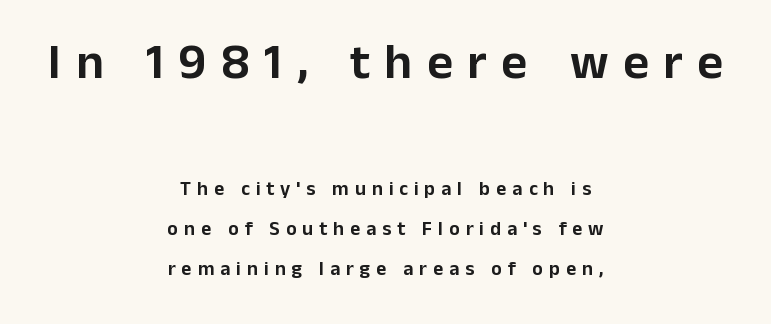
Q: Is the text italic (slanted)? A: No, it is upright.
Q: Is the typeface a serif or a sans-serif typeface? A: Sans-serif.
Q: Is the text underlined? A: No.
Q: How is the paragraph aligned? A: Centered.
Q: Is the spacing between letters normal or unusually wide? A: Unusually wide.
Q: Is the spacing between lines tight, normal or loose? A: Loose.
Q: Which block of text is set in a larger size, the first (top) or the second (bottom)? A: The first (top) one.
Q: Width (condensed, normal, or wide)? A: Normal.
Q: Stroke contrast? A: Low.
Q: x-height? A: Medium.
Q: Monospaced? A: No.
